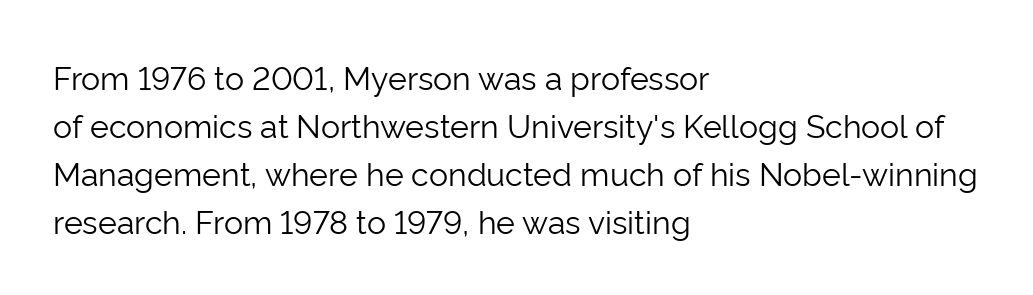
{"serif": "no", "italic": "no", "bold": "no", "weight": "light", "width": "normal", "stroke_contrast": "low", "x_height": "medium", "monospaced": "no", "underline": "no", "align": "left", "line_spacing": "normal", "line_spacing_ratio": 1.5, "letter_spacing": "normal", "letter_spacing_em": 0.0, "glyph_px": 32}
